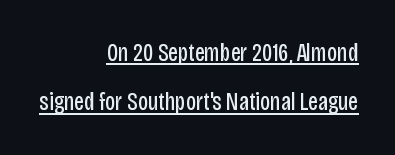
Q: Is the text bold? A: No.
Q: Is the text italic (slanted)? A: No, it is upright.
Q: Is the text underlined? A: Yes.
Q: How is the paragraph aligned? A: Right-aligned.
Q: Is the spacing between letters normal or unusually wide? A: Normal.
Q: Is the spacing between lines tight, normal or loose? A: Loose.
